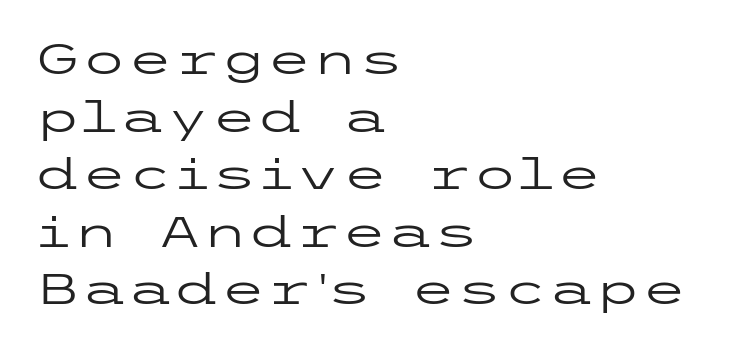
Q: Is the text bold? A: No.
Q: Is the text italic (slanted)? A: No, it is upright.
Q: Is the typeface a serif or a sans-serif typeface? A: Sans-serif.
Q: Is the text underlined? A: No.
Q: How is the paragraph aligned? A: Left-aligned.
Q: Is the spacing between letters normal or unusually wide? A: Normal.
Q: Is the spacing between lines tight, normal or loose? A: Normal.
Q: Width (condensed, normal, or wide)? A: Wide.
Q: Stroke contrast? A: Low.
Q: x-height? A: Medium.
